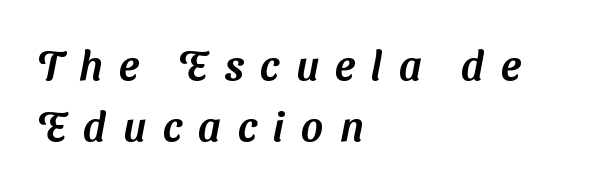
{"serif": "no", "width": "normal", "stroke_contrast": "medium", "x_height": "medium", "monospaced": "no", "underline": "no", "align": "left", "line_spacing": "normal", "line_spacing_ratio": 1.46, "letter_spacing": "wide", "letter_spacing_em": 0.39, "glyph_px": 42}
